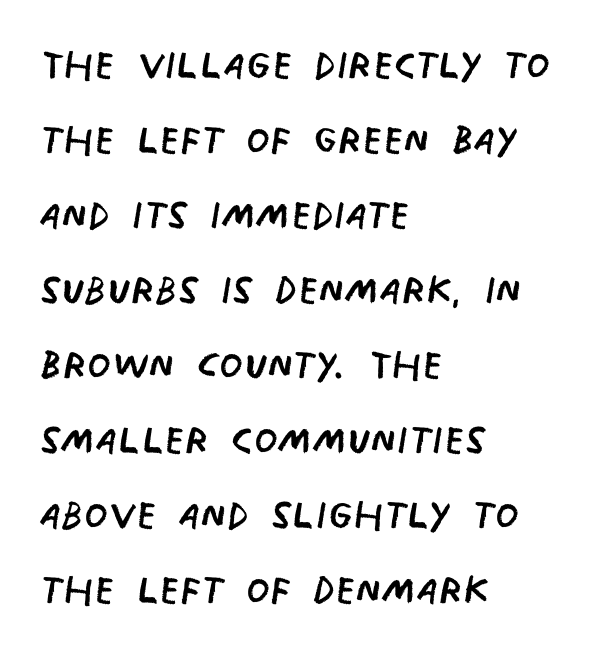
Honestly, the letter spacing is just normal — you wouldn't notice it. A normal amount of white space separates one row of letters from the next. One-word summary of the alignment: left. Each row of text sits above clean, open space. Here the designer chose a conventional face with non-uniform glyph widths. Each letter's strokes conclude bluntly, with no projecting serifs.
